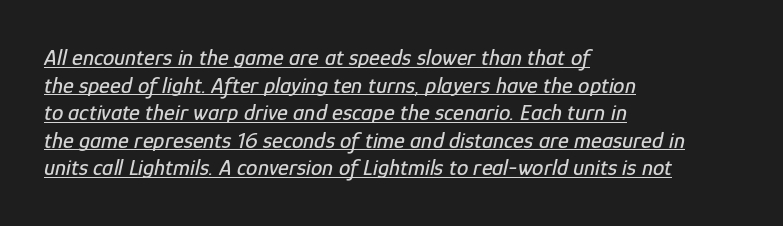
The image shows 23 px text type, italic (leaning right); set left-aligned, line spacing 1.2x, normal letter spacing, underlined.
